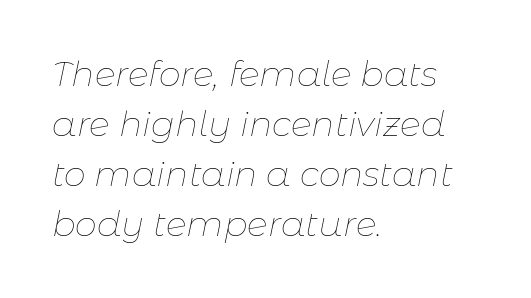
{"italic": "yes", "lean": "right", "slant_degrees": 11, "bold": "no", "weight": "thin", "width": "normal", "stroke_contrast": "low", "x_height": "medium", "monospaced": "no", "underline": "no", "align": "left", "line_spacing": "normal", "line_spacing_ratio": 1.43, "letter_spacing": "normal", "letter_spacing_em": 0.0, "glyph_px": 35}
